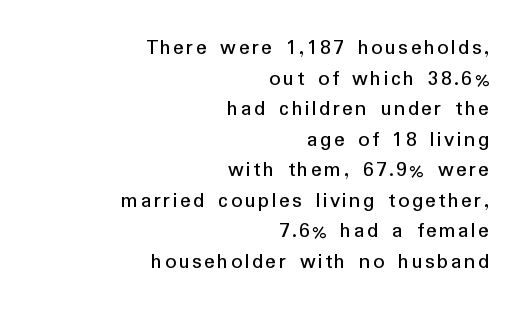
{"italic": "no", "underline": "no", "align": "right", "line_spacing": "normal", "line_spacing_ratio": 1.39, "glyph_px": 22}
